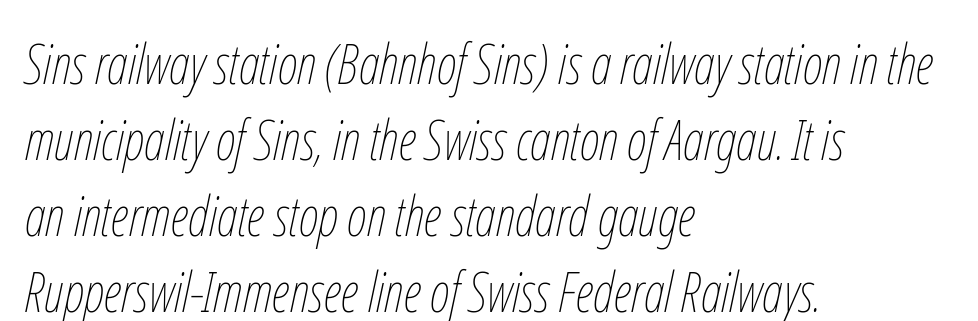
{"italic": "yes", "lean": "right", "slant_degrees": 12, "bold": "no", "weight": "thin", "width": "condensed", "stroke_contrast": "low", "x_height": "medium", "monospaced": "no", "underline": "no", "align": "left", "line_spacing": "normal", "line_spacing_ratio": 1.38, "letter_spacing": "normal", "letter_spacing_em": 0.0, "glyph_px": 55}
